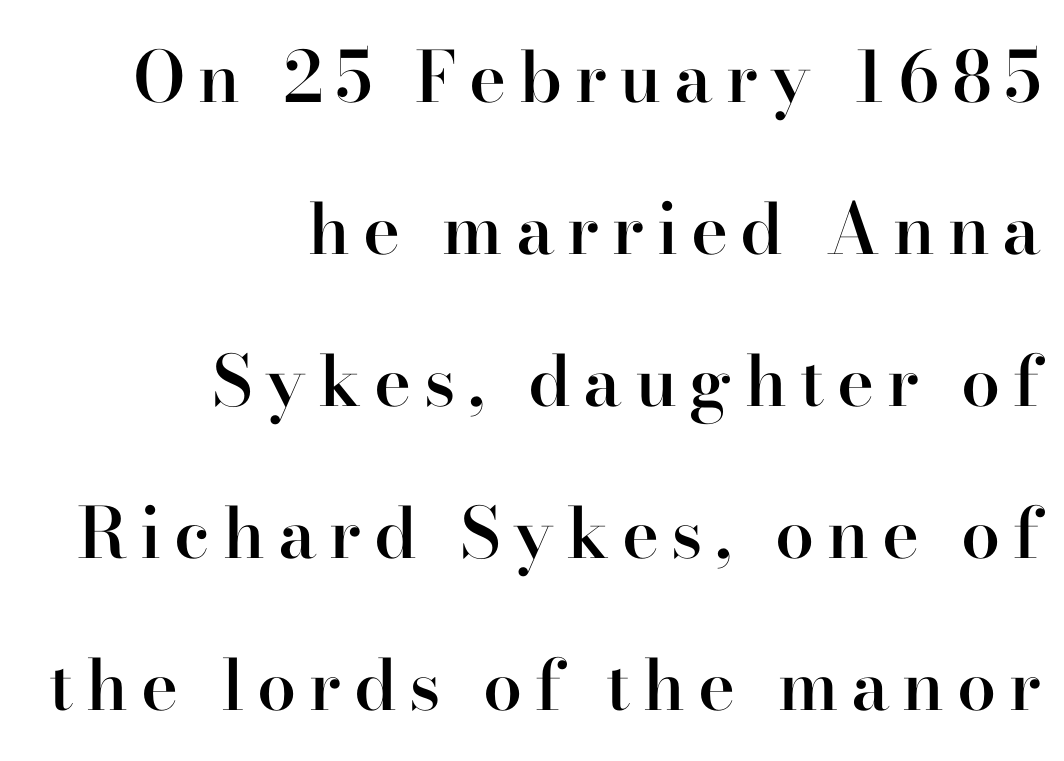
{"serif": "yes", "italic": "no", "bold": "semi", "weight": "semibold", "width": "normal", "stroke_contrast": "high", "x_height": "small", "monospaced": "no", "underline": "no", "align": "right", "line_spacing": "loose", "line_spacing_ratio": 2.17, "glyph_px": 70}
